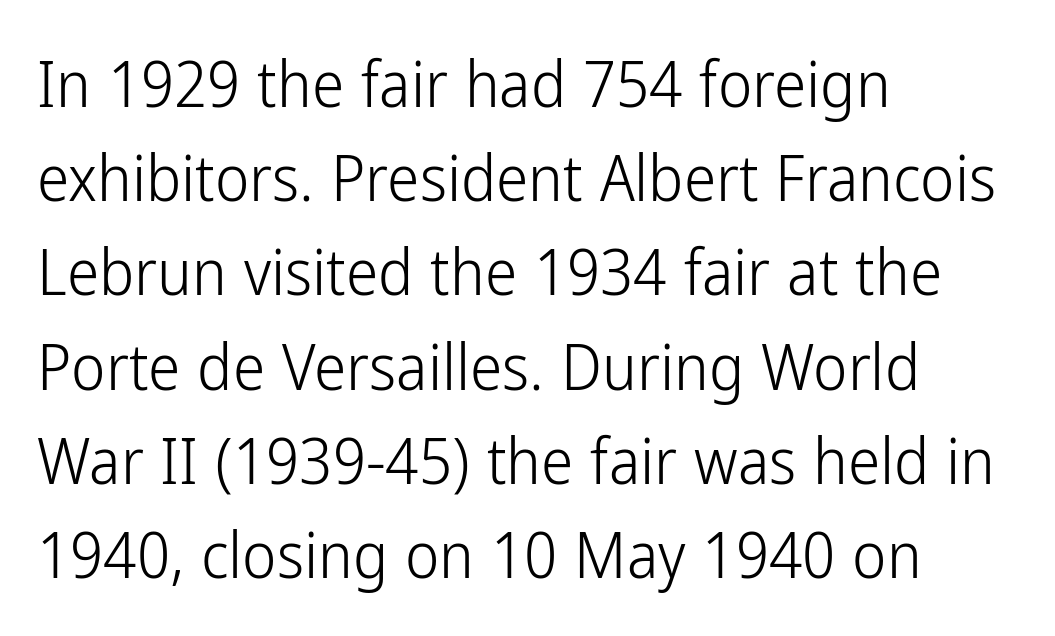
Q: Is the text bold? A: No.
Q: Is the text italic (slanted)? A: No, it is upright.
Q: Is the typeface a serif or a sans-serif typeface? A: Sans-serif.
Q: Is the text underlined? A: No.
Q: How is the paragraph aligned? A: Left-aligned.
Q: Is the spacing between letters normal or unusually wide? A: Normal.
Q: Is the spacing between lines tight, normal or loose? A: Normal.
Q: Width (condensed, normal, or wide)? A: Condensed.
Q: Stroke contrast? A: Low.
Q: x-height? A: Medium.
Q: Monospaced? A: No.
